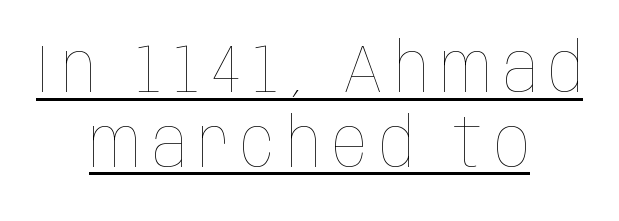
The image shows 69 px thin, condensed type, upright; set centered, tight line spacing (1.08x), underlined; low stroke contrast and a large x-height.
